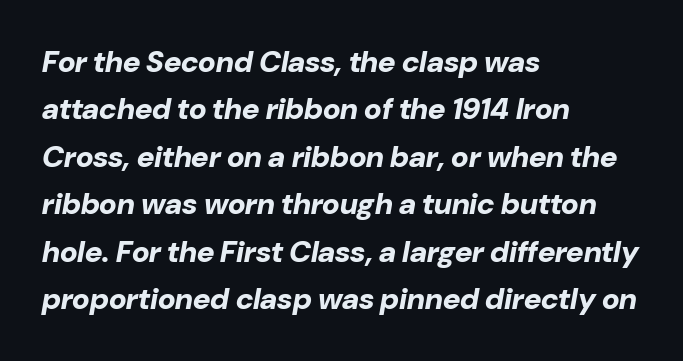
{"italic": "yes", "lean": "right", "slant_degrees": 10, "bold": "yes", "weight": "bold", "width": "normal", "stroke_contrast": "low", "x_height": "medium", "monospaced": "no", "underline": "no", "align": "left", "line_spacing": "normal", "line_spacing_ratio": 1.58, "letter_spacing": "normal", "letter_spacing_em": 0.0, "glyph_px": 30}
